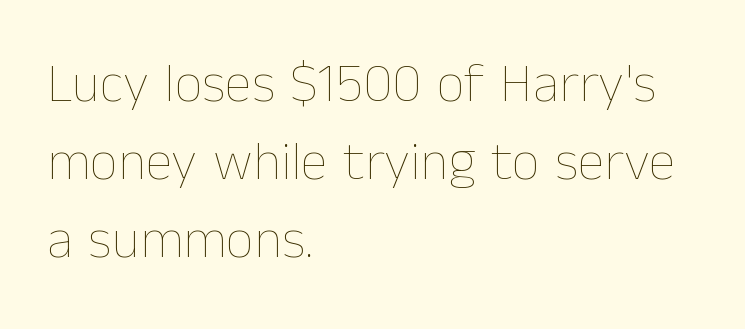
The image shows 55 px thin type, upright; set left-aligned, normal line spacing (1.42x), normal letter spacing, not underlined; low stroke contrast and a medium x-height.
